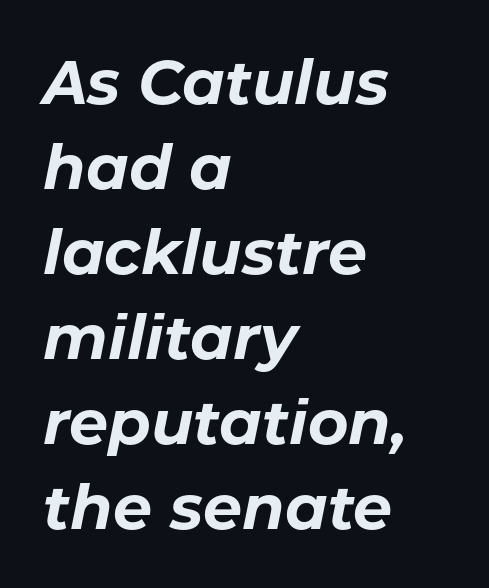
Words appear dense and cohesive because spacing is normal. Proportional: the letters do not fall into vertical columns. A clean baseline with only descenders dipping below it. The designer left line spacing at the default.
